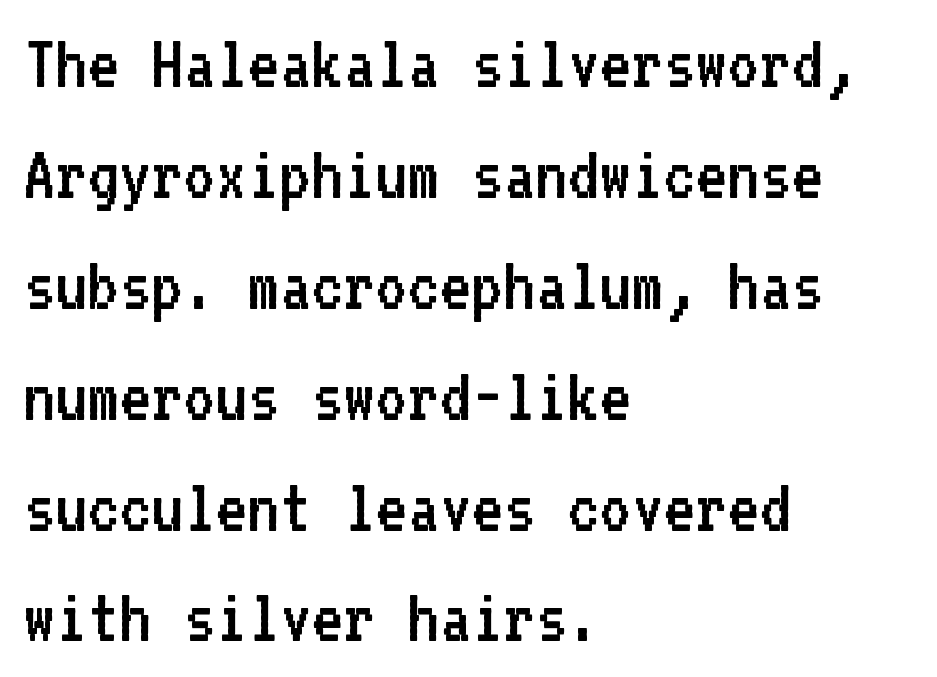
Every character sits straight up, as roman type does. Look at the tracking — it's just the regular setting, nothing added. These lines sit exactly where default settings would place them. What kind of face is this? One without serifs — a sans.
